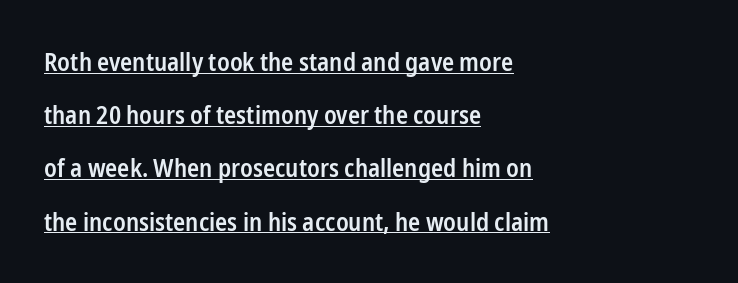
The image shows 25 px text type, upright; set left-aligned, loose line spacing (2.13x), normal letter spacing, underlined.
